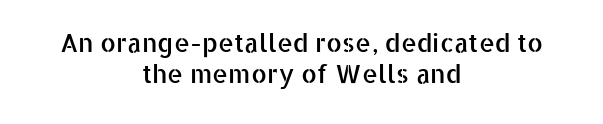
Q: Is the text italic (slanted)? A: No, it is upright.
Q: Is the text underlined? A: No.
Q: How is the paragraph aligned? A: Centered.
Q: Is the spacing between letters normal or unusually wide? A: Normal.
Q: Is the spacing between lines tight, normal or loose? A: Normal.
